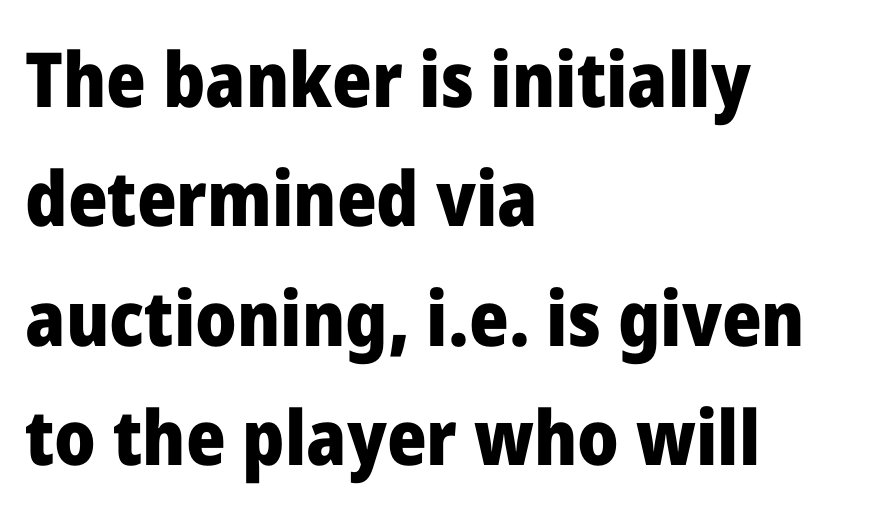
{"serif": "no", "italic": "no", "bold": "yes", "weight": "heavy", "width": "normal", "stroke_contrast": "low", "x_height": "medium", "monospaced": "no", "underline": "no", "align": "left", "line_spacing": "normal", "line_spacing_ratio": 1.57, "letter_spacing": "normal", "letter_spacing_em": 0.0, "glyph_px": 76}
